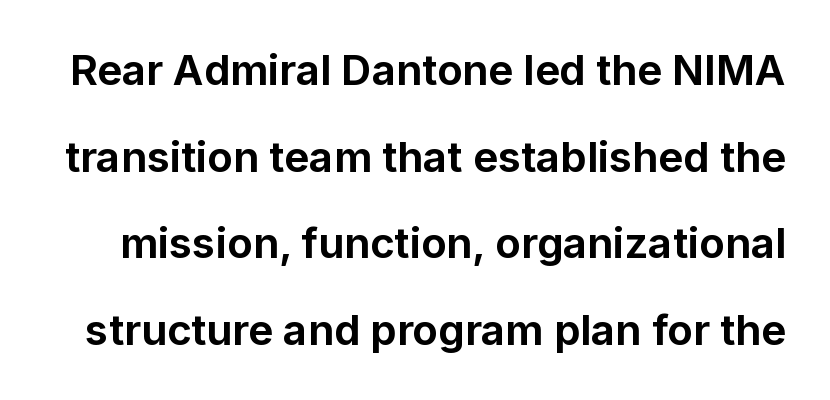
{"serif": "no", "italic": "no", "bold": "yes", "weight": "bold", "width": "normal", "stroke_contrast": "low", "x_height": "medium", "monospaced": "no", "underline": "no", "line_spacing": "loose", "line_spacing_ratio": 2.06, "letter_spacing": "normal", "letter_spacing_em": 0.0, "glyph_px": 42}
